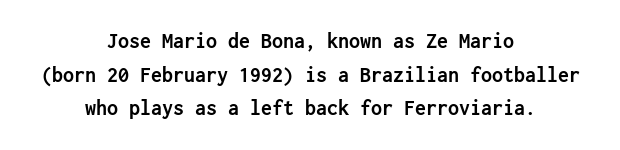
{"italic": "no", "bold": "yes", "underline": "no", "align": "center", "line_spacing": "normal", "line_spacing_ratio": 1.53, "letter_spacing": "normal", "letter_spacing_em": 0.0, "glyph_px": 22}
